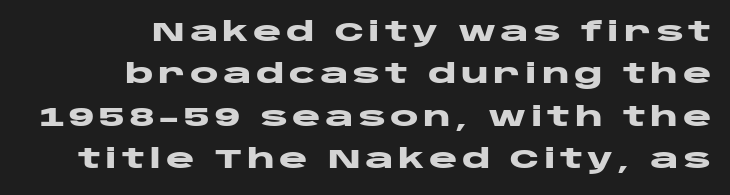
{"italic": "no", "bold": "yes", "underline": "no", "align": "right", "line_spacing": "normal", "line_spacing_ratio": 1.57, "glyph_px": 27}
